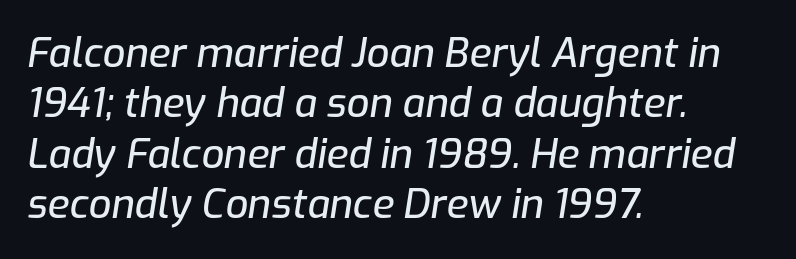
The image shows 40 px text type, italic (leaning right); set left-aligned, normal line spacing (1.26x), normal letter spacing, not underlined; low stroke contrast and a medium x-height.
